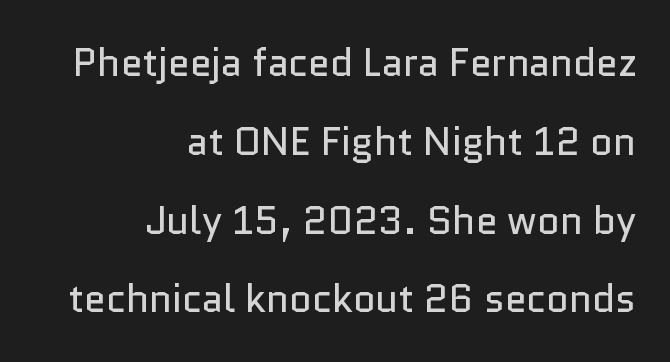
Q: Is the text bold? A: No.
Q: Is the text italic (slanted)? A: No, it is upright.
Q: Is the typeface a serif or a sans-serif typeface? A: Sans-serif.
Q: Is the text underlined? A: No.
Q: How is the paragraph aligned? A: Right-aligned.
Q: Is the spacing between letters normal or unusually wide? A: Normal.
Q: Is the spacing between lines tight, normal or loose? A: Loose.
Q: Width (condensed, normal, or wide)? A: Normal.
Q: Stroke contrast? A: Low.
Q: x-height? A: Medium.
Q: Monospaced? A: No.
